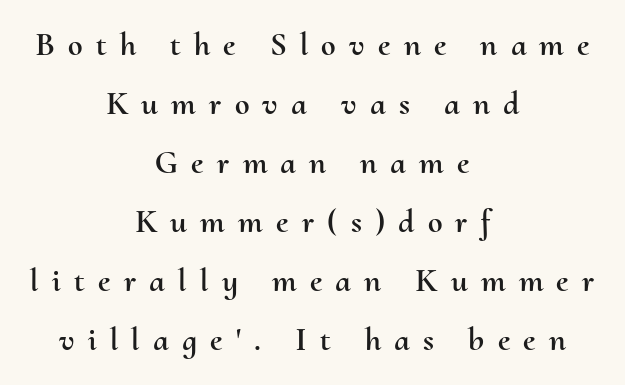
The image shows 33 px text type, upright; set centered, line spacing 1.79x, unusually wide letter spacing (+0.4 em), not underlined; medium stroke contrast and a small x-height.
